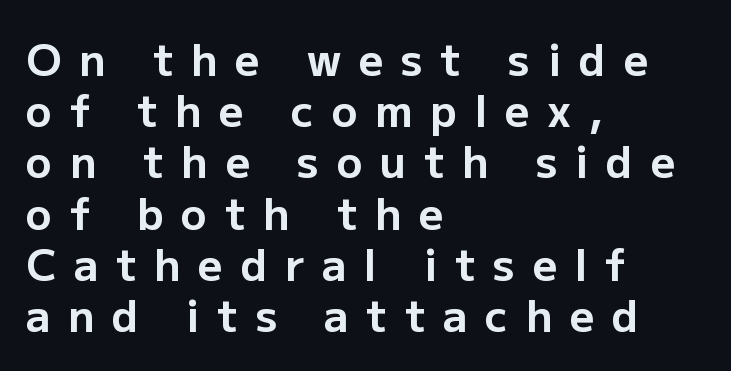
{"serif": "no", "italic": "no", "bold": "yes", "weight": "bold", "width": "normal", "stroke_contrast": "low", "x_height": "medium", "monospaced": "no", "underline": "no", "align": "left", "line_spacing_ratio": 1.19, "letter_spacing": "wide", "letter_spacing_em": 0.41, "glyph_px": 43}
